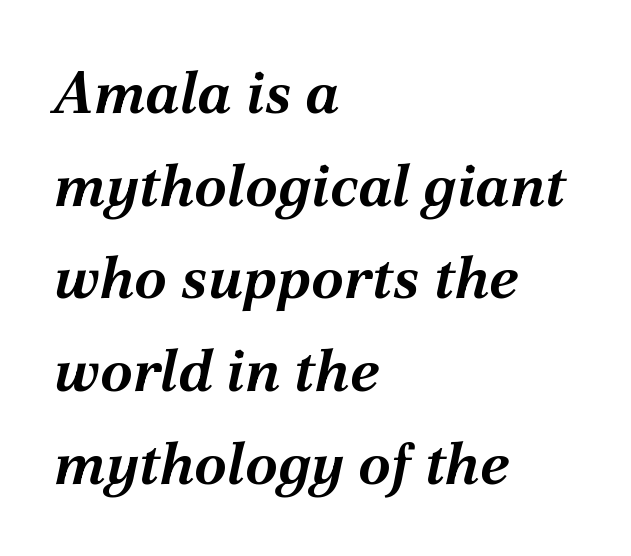
Decoration check: the copy has no underline. Line starts are locked; line ends wander. Summary of weight: heavy, a full bold. The block of text has a typical density, with ordinary space between rows. Varying glyph widths throughout — classic text-font behaviour.
